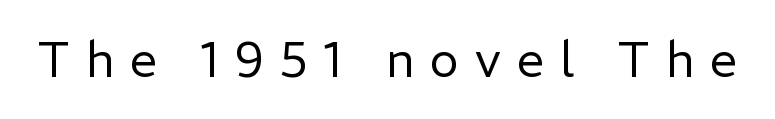
{"serif": "no", "italic": "no", "bold": "no", "weight": "regular", "width": "normal", "stroke_contrast": "low", "x_height": "medium", "monospaced": "no", "underline": "no", "letter_spacing": "wide", "letter_spacing_em": 0.32, "glyph_px": 49}
